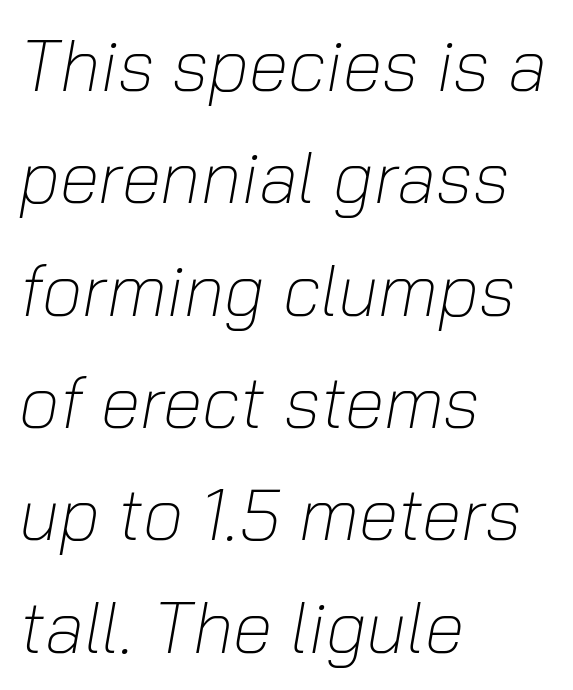
{"italic": "yes", "lean": "right", "slant_degrees": 10, "bold": "no", "weight": "light", "width": "normal", "stroke_contrast": "low", "x_height": "medium", "monospaced": "no", "underline": "no", "align": "left", "line_spacing": "normal", "line_spacing_ratio": 1.56, "letter_spacing": "normal", "letter_spacing_em": 0.0, "glyph_px": 72}
